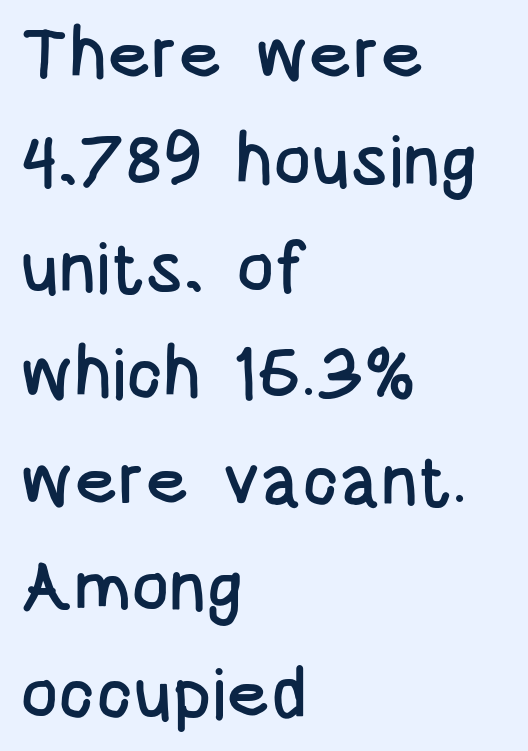
Q: Is the text italic (slanted)? A: No, it is upright.
Q: Is the typeface a serif or a sans-serif typeface? A: Sans-serif.
Q: Is the text underlined? A: No.
Q: How is the paragraph aligned? A: Left-aligned.
Q: Is the spacing between letters normal or unusually wide? A: Normal.
Q: Is the spacing between lines tight, normal or loose? A: Normal.
Q: Width (condensed, normal, or wide)? A: Condensed.
Q: Stroke contrast? A: Low.
Q: x-height? A: Large.
Q: Monospaced? A: No.
